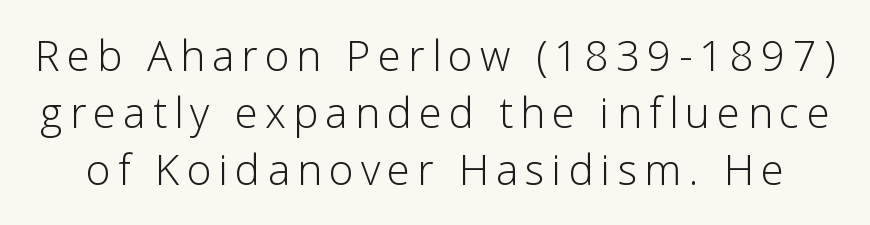
In terms of letterform style, serifs are entirely absent. A clean baseline with only descenders dipping below it. Does the leading feel generous? No, just average. This is the regular roman posture of the typeface. Stroke thickness stays within the range of a standard reading face or lighter.
